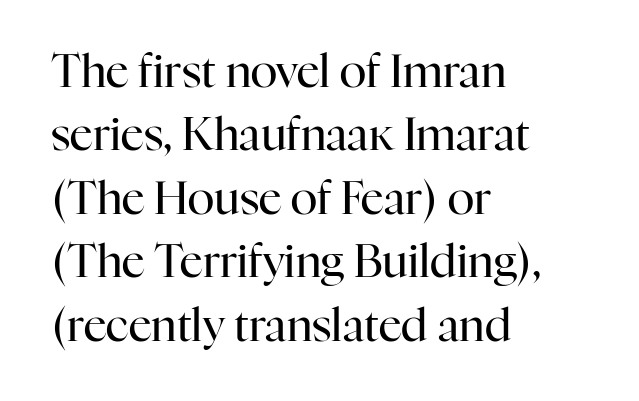
Q: Is the text bold? A: No.
Q: Is the text italic (slanted)? A: No, it is upright.
Q: Is the typeface a serif or a sans-serif typeface? A: Serif.
Q: Is the text underlined? A: No.
Q: How is the paragraph aligned? A: Left-aligned.
Q: Is the spacing between letters normal or unusually wide? A: Normal.
Q: Is the spacing between lines tight, normal or loose? A: Normal.
Q: Width (condensed, normal, or wide)? A: Normal.
Q: Stroke contrast? A: High.
Q: x-height? A: Medium.
Q: Monospaced? A: No.
